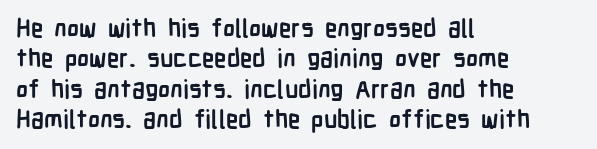
The image shows 25 px bold type, upright; set left-aligned, line spacing 1.22x, normal letter spacing, not underlined.
